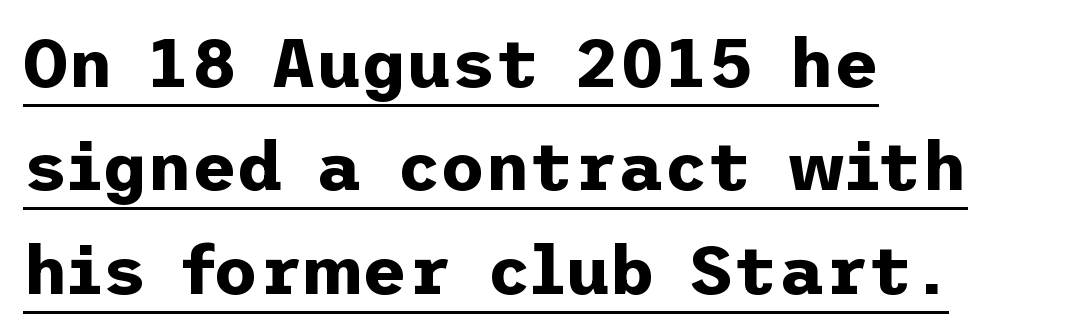
The image shows 69 px bold sans-serif type, upright; set left-aligned, normal line spacing (1.5x), normal letter spacing, underlined; low stroke contrast and a medium x-height.
